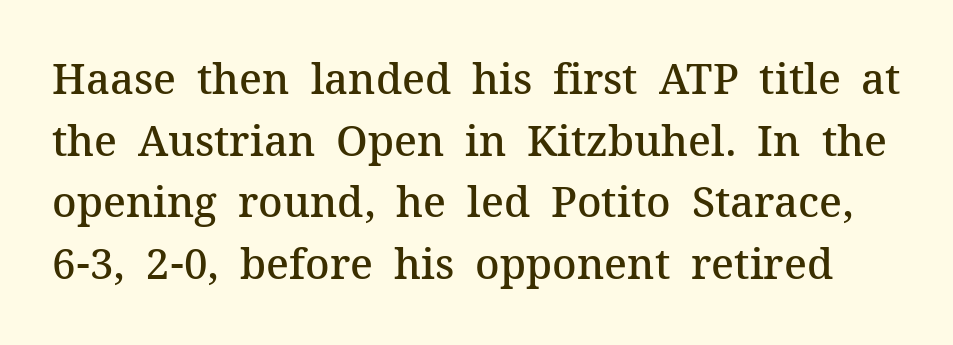
The image shows 42 px semibold serif type, upright; set normal line spacing (1.47x), normal letter spacing, not underlined; medium stroke contrast and a medium x-height.
